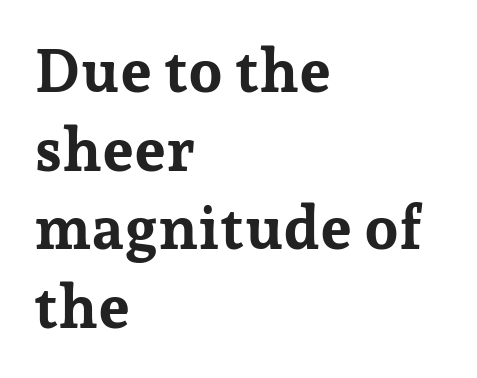
The image shows 61 px bold serif type, upright; set left-aligned, normal line spacing (1.29x), normal letter spacing, not underlined; low stroke contrast and a medium x-height.
